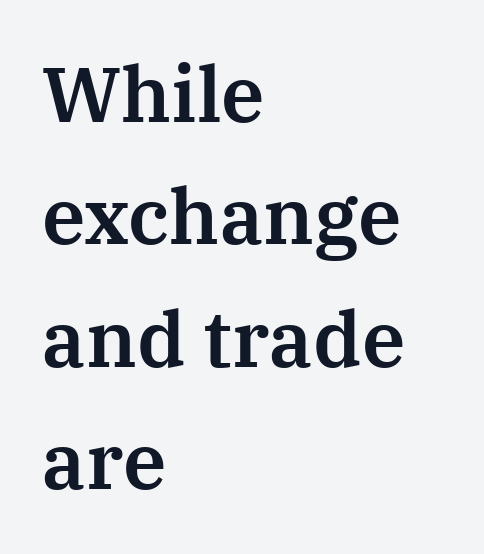
{"serif": "yes", "italic": "no", "width": "normal", "stroke_contrast": "medium", "x_height": "medium", "monospaced": "no", "underline": "no", "align": "left", "line_spacing": "normal", "line_spacing_ratio": 1.57, "letter_spacing": "normal", "letter_spacing_em": 0.0, "glyph_px": 78}
